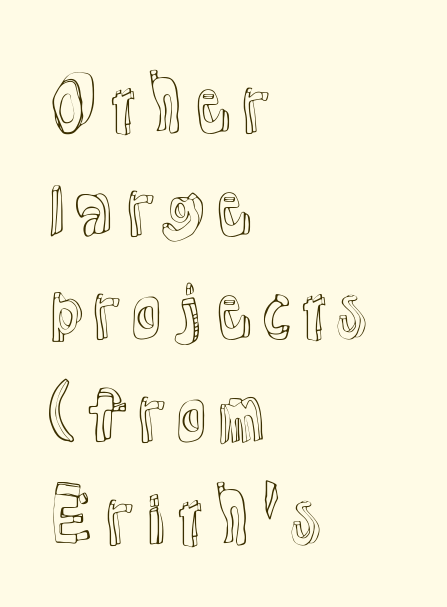
The axis of the letterforms is exactly vertical. Every row of glyphs begins at an identical x-position on the left. Decoration check: the copy has no underline. Successive baselines arrive at the customary interval. The face used here is proportionally spaced, like ordinary book or web type. Observe the ordinary spacing: letters are neighbours, not strangers.
